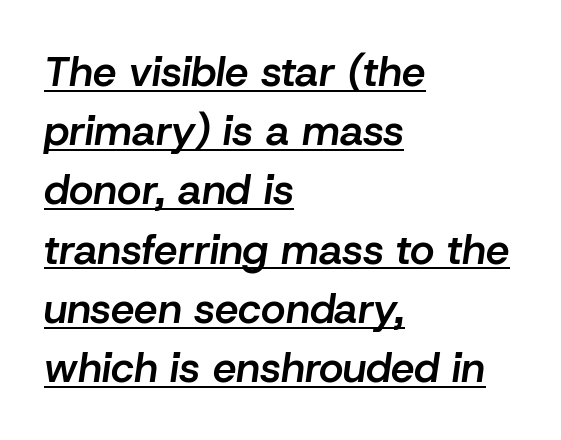
The image shows 42 px semibold type, italic (leaning right); set left-aligned, normal line spacing (1.41x), normal letter spacing, underlined; low stroke contrast and a medium x-height.
